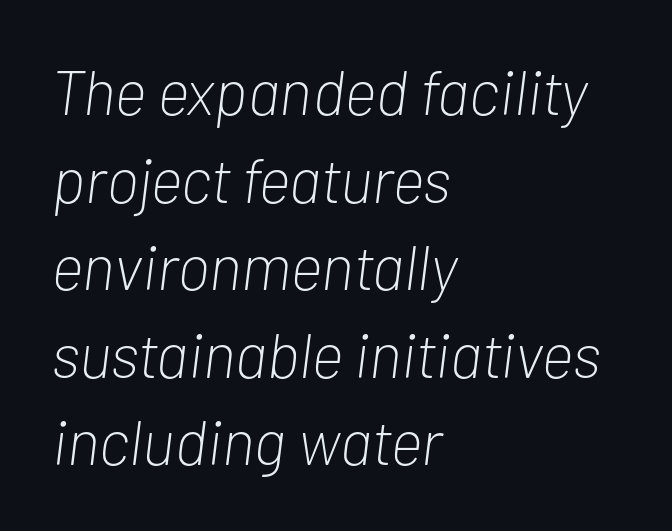
Q: Is the text bold? A: No.
Q: Is the text italic (slanted)? A: Yes, it leans right by about 7 degrees.
Q: Is the text underlined? A: No.
Q: How is the paragraph aligned? A: Left-aligned.
Q: Is the spacing between letters normal or unusually wide? A: Normal.
Q: Is the spacing between lines tight, normal or loose? A: Normal.
Q: Width (condensed, normal, or wide)? A: Condensed.
Q: Stroke contrast? A: Low.
Q: x-height? A: Medium.
Q: Monospaced? A: No.
